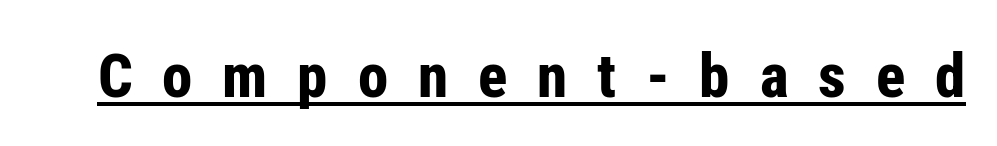
{"serif": "no", "italic": "no", "bold": "yes", "weight": "bold", "width": "condensed", "stroke_contrast": "low", "x_height": "medium", "monospaced": "no", "underline": "yes", "letter_spacing": "wide", "letter_spacing_em": 0.49, "glyph_px": 61}
